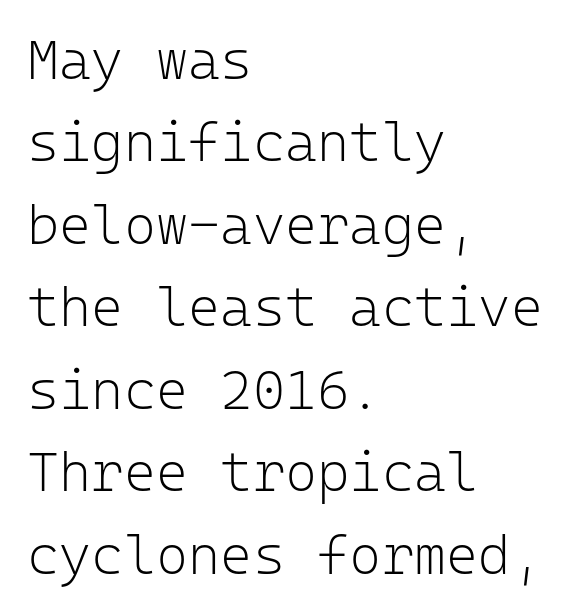
The typesetter chose a ragged-right arrangement here. Regular leading. Spacing verdict: monospaced, one width for all characters. The foot of each line stays bare and open. Spacing between characters is what you'd get straight out of the box. Unbolded letterforms with no extra heft.
